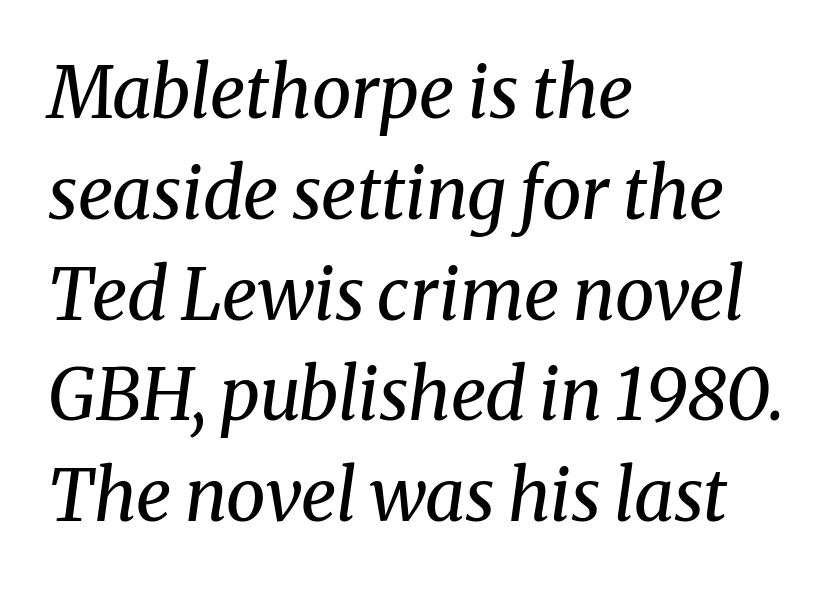
{"serif": "yes", "italic": "yes", "lean": "right", "slant_degrees": 8, "bold": "no", "weight": "regular", "width": "normal", "stroke_contrast": "medium", "x_height": "medium", "monospaced": "no", "underline": "no", "align": "left", "line_spacing": "normal", "line_spacing_ratio": 1.42, "letter_spacing": "normal", "letter_spacing_em": 0.0, "glyph_px": 71}
